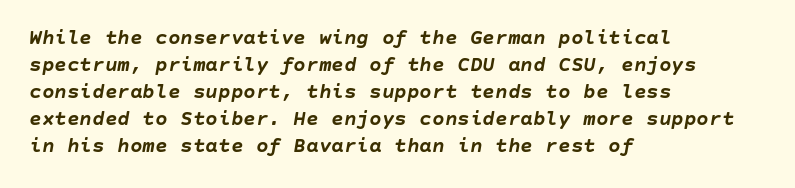
The image shows 21 px bold type, italic (leaning right); set left-aligned, normal line spacing (1.28x), normal letter spacing, not underlined.
